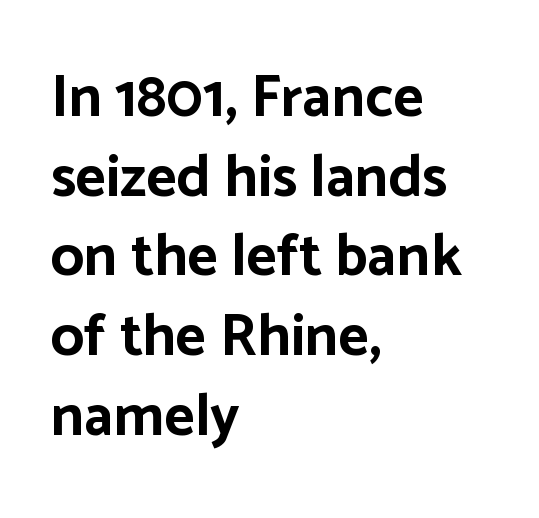
{"serif": "no", "italic": "no", "bold": "yes", "weight": "bold", "width": "normal", "stroke_contrast": "low", "x_height": "medium", "monospaced": "no", "underline": "no", "align": "left", "line_spacing": "normal", "line_spacing_ratio": 1.35, "letter_spacing": "normal", "letter_spacing_em": 0.0, "glyph_px": 59}
